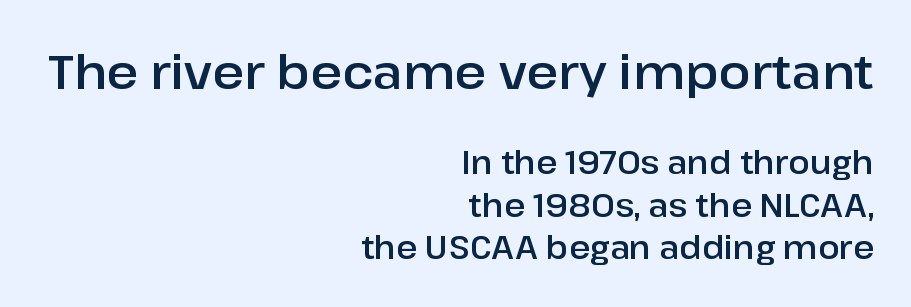
Spacing verdict: proportional, widths tailored to each character. Typeset ragged left — the right edge is the straight one. No italicization has been applied; the sample stays upright. The composition opens big and finishes small.
